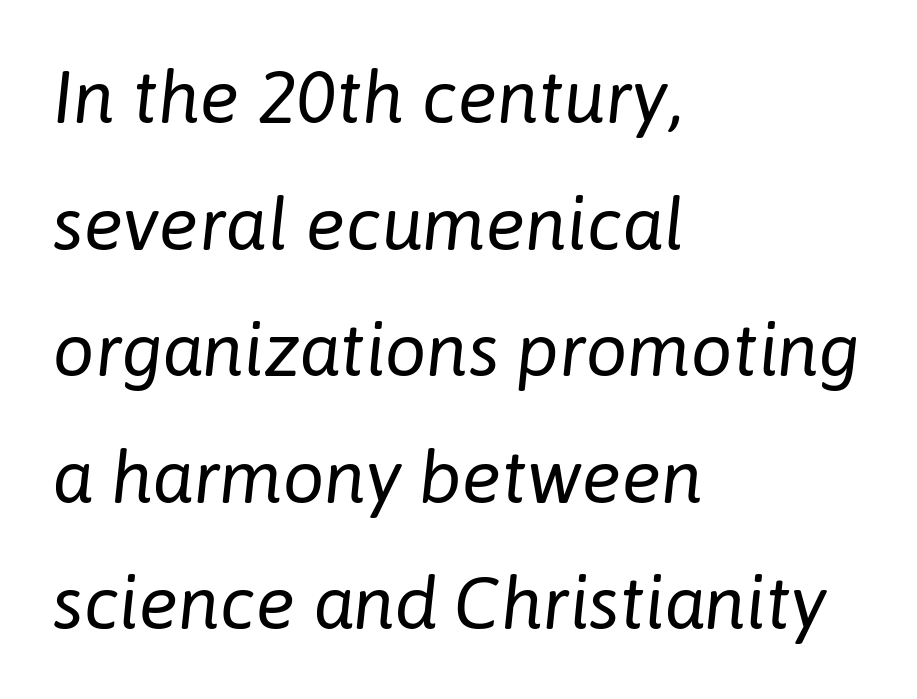
{"italic": "yes", "lean": "right", "slant_degrees": 6, "bold": "no", "weight": "regular", "width": "normal", "stroke_contrast": "low", "x_height": "medium", "monospaced": "no", "underline": "no", "align": "left", "line_spacing_ratio": 1.71, "letter_spacing": "normal", "letter_spacing_em": 0.0, "glyph_px": 74}
